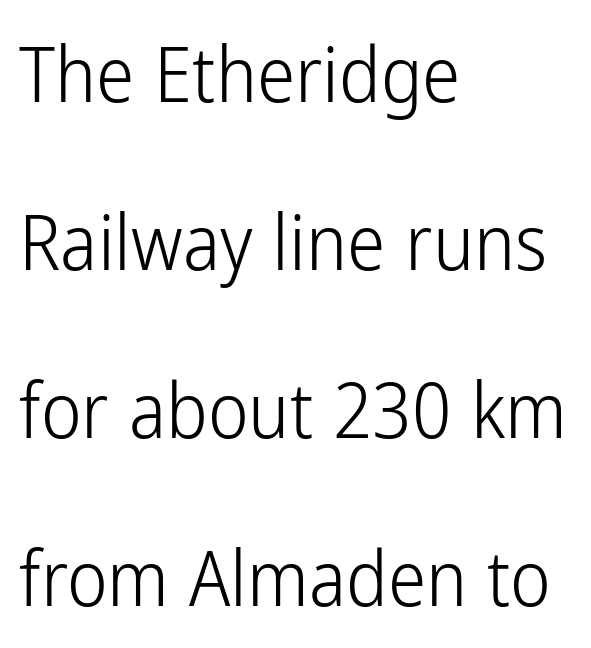
Caption: standard tracking, unaltered. These lines are rendered in a variable-pitch font. The type family on display is of the sans-serif kind. The space directly below the letters is spotless. Where is the straight margin? On the left. Counters stay open thanks to moderate or lighter strokes.
